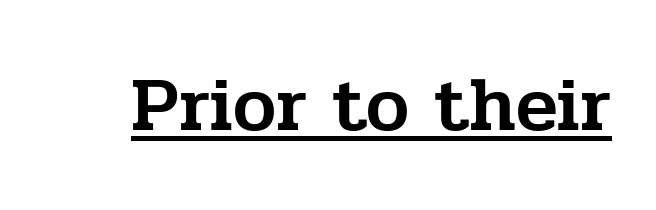
Each word holds together tightly as a unit, with standard inter-letter gaps. The glyphs in this specimen are seriffed. Upright lettering throughout. Decoration check: the copy is underlined.
